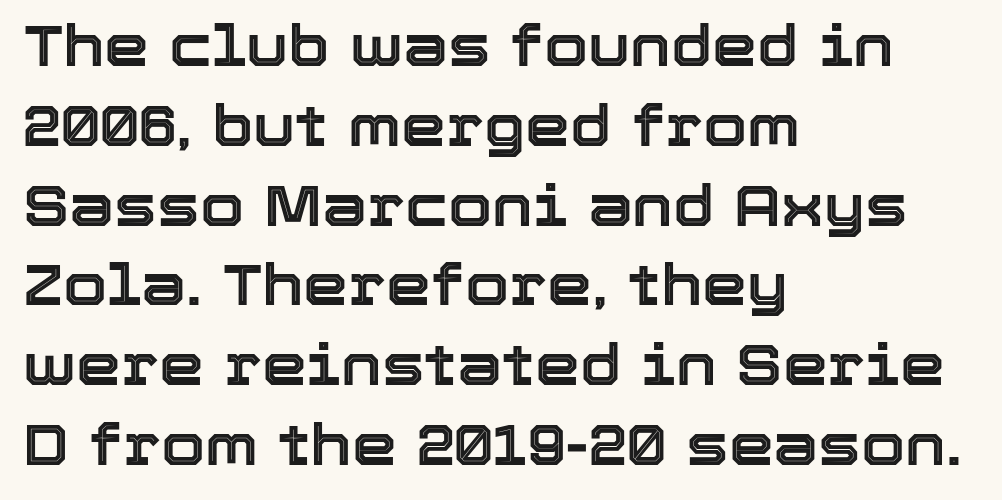
{"italic": "no", "width": "normal", "x_height": "medium", "monospaced": "no", "underline": "no", "align": "left", "line_spacing": "normal", "line_spacing_ratio": 1.4, "letter_spacing": "normal", "letter_spacing_em": 0.0, "glyph_px": 57}
